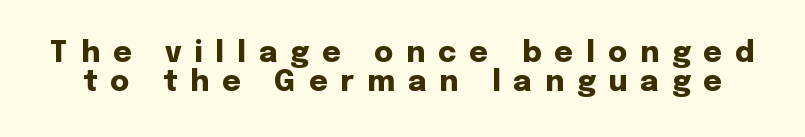
Q: Is the text bold? A: Yes.
Q: Is the text italic (slanted)? A: No, it is upright.
Q: Is the typeface a serif or a sans-serif typeface? A: Sans-serif.
Q: Is the text underlined? A: No.
Q: Is the spacing between letters normal or unusually wide? A: Unusually wide.
Q: Is the spacing between lines tight, normal or loose? A: Tight.
Q: Width (condensed, normal, or wide)? A: Normal.
Q: Stroke contrast? A: Low.
Q: x-height? A: Medium.
Q: Monospaced? A: No.
